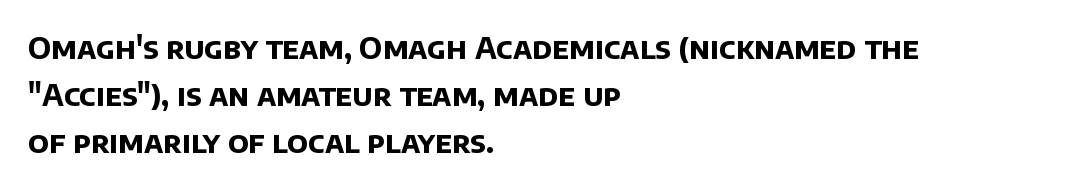
The image shows 30 px bold sans-serif type; set left-aligned, normal line spacing (1.57x), normal letter spacing, not underlined; low stroke contrast and a large x-height.
